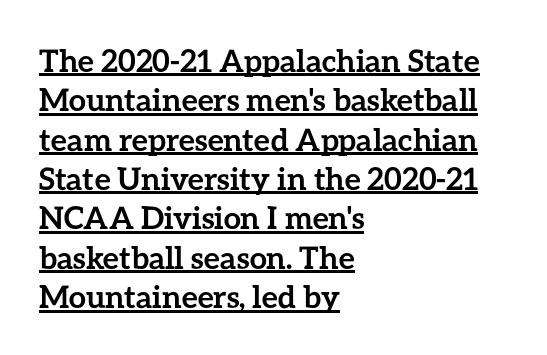
The image shows 31 px semibold type, upright; set left-aligned, normal line spacing (1.27x), normal letter spacing, underlined; low stroke contrast and a medium x-height.
